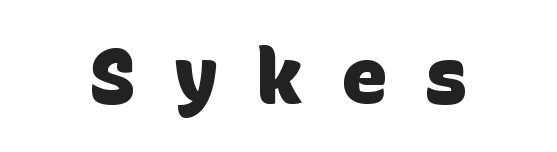
The image shows 77 px heavy sans-serif type; set unusually wide letter spacing (+0.49 em), not underlined; low stroke contrast and a large x-height.
